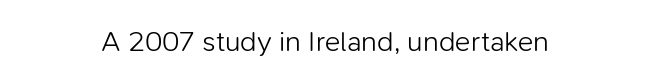
{"serif": "no", "italic": "no", "bold": "no", "weight": "light", "width": "normal", "stroke_contrast": "low", "x_height": "medium", "monospaced": "no", "underline": "no", "align": "center", "letter_spacing": "normal", "letter_spacing_em": 0.0, "glyph_px": 29}
